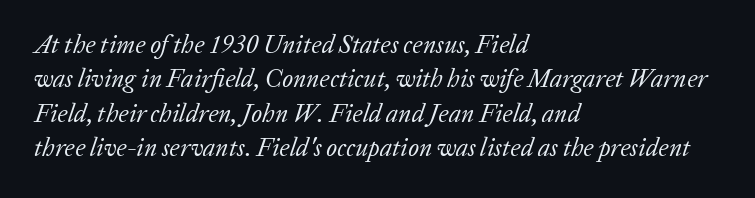
If you drew a line through each stem, it would be angled. Nobody touched the tracking dial on this one. The ragged edge is on the right, which tells us the setting is flush left. Lines of text with bare space underneath. Students, observe: this is what conventionally led text looks like. No extra ink here — the face is not bold.
